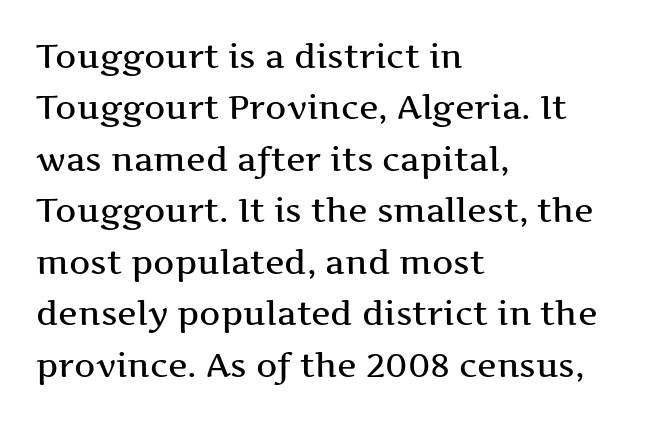
{"serif": "yes", "italic": "no", "width": "wide", "stroke_contrast": "medium", "x_height": "medium", "monospaced": "no", "underline": "no", "align": "left", "line_spacing": "normal", "line_spacing_ratio": 1.56, "letter_spacing": "normal", "letter_spacing_em": 0.0, "glyph_px": 33}
